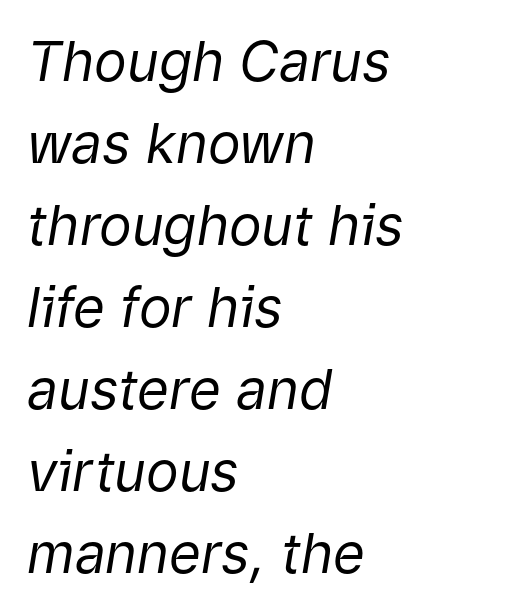
Q: Is the text bold? A: No.
Q: Is the text italic (slanted)? A: Yes, it leans right by about 9 degrees.
Q: Is the text underlined? A: No.
Q: How is the paragraph aligned? A: Left-aligned.
Q: Is the spacing between letters normal or unusually wide? A: Normal.
Q: Is the spacing between lines tight, normal or loose? A: Normal.
Q: Width (condensed, normal, or wide)? A: Normal.
Q: Stroke contrast? A: Low.
Q: x-height? A: Medium.
Q: Monospaced? A: No.
